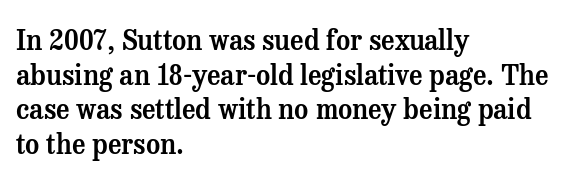
{"italic": "no", "underline": "no", "align": "left", "line_spacing": "normal", "line_spacing_ratio": 1.28, "letter_spacing": "normal", "letter_spacing_em": 0.0, "glyph_px": 27}
